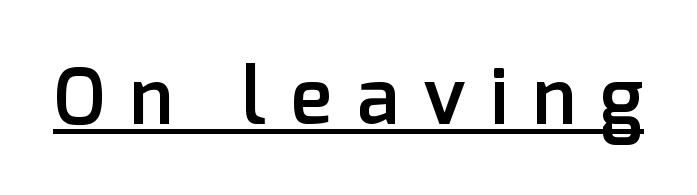
{"serif": "no", "italic": "no", "bold": "semi", "weight": "semibold", "width": "normal", "stroke_contrast": "low", "x_height": "medium", "monospaced": "no", "underline": "yes", "letter_spacing": "wide", "letter_spacing_em": 0.32, "glyph_px": 78}
